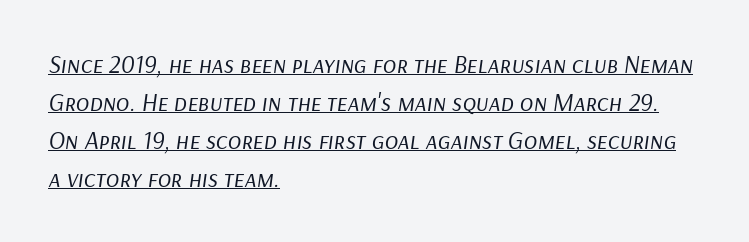
Q: Is the text bold? A: No.
Q: Is the text italic (slanted)? A: Yes, it leans right by about 9 degrees.
Q: Is the text underlined? A: Yes.
Q: How is the paragraph aligned? A: Left-aligned.
Q: Is the spacing between letters normal or unusually wide? A: Normal.
Q: Is the spacing between lines tight, normal or loose? A: Normal.
